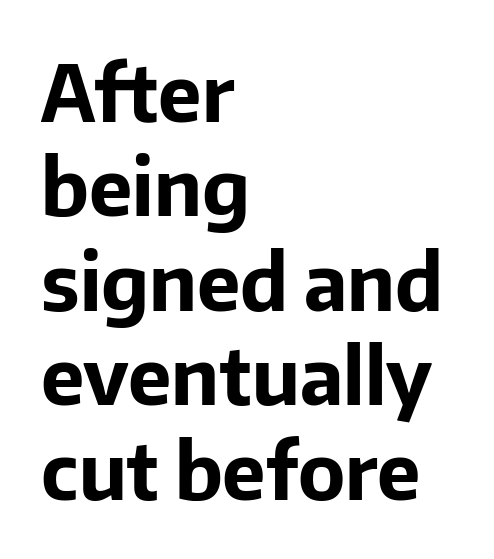
Q: Is the text bold? A: Yes.
Q: Is the text italic (slanted)? A: No, it is upright.
Q: Is the typeface a serif or a sans-serif typeface? A: Sans-serif.
Q: Is the text underlined? A: No.
Q: How is the paragraph aligned? A: Left-aligned.
Q: Is the spacing between letters normal or unusually wide? A: Normal.
Q: Width (condensed, normal, or wide)? A: Normal.
Q: Stroke contrast? A: Low.
Q: x-height? A: Medium.
Q: Monospaced? A: No.
